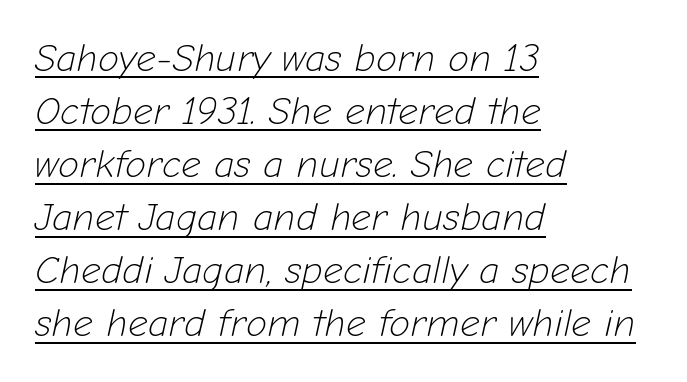
The image shows 39 px light type, italic (leaning right); set left-aligned, normal line spacing (1.36x), normal letter spacing, underlined; low stroke contrast and a medium x-height.
